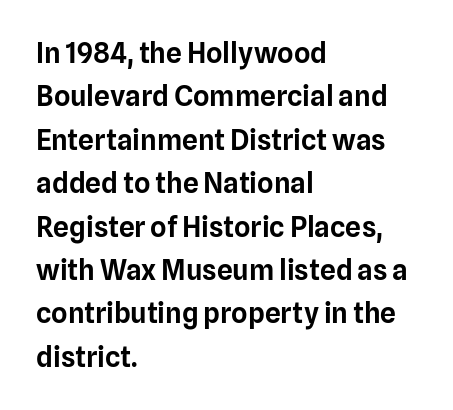
{"serif": "no", "italic": "no", "width": "normal", "stroke_contrast": "low", "x_height": "medium", "monospaced": "no", "underline": "no", "align": "left", "line_spacing": "normal", "line_spacing_ratio": 1.55, "letter_spacing": "normal", "letter_spacing_em": 0.0, "glyph_px": 28}
